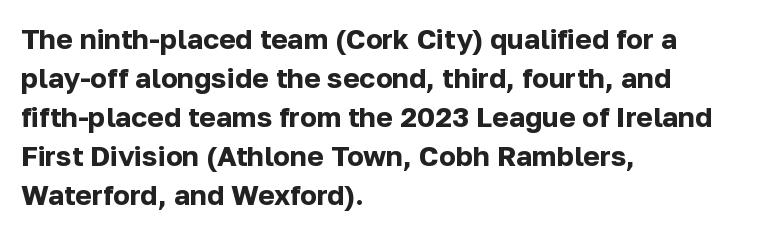
{"serif": "no", "italic": "no", "bold": "yes", "weight": "bold", "width": "normal", "stroke_contrast": "low", "x_height": "medium", "monospaced": "no", "underline": "no", "align": "left", "line_spacing": "normal", "line_spacing_ratio": 1.39, "letter_spacing": "normal", "letter_spacing_em": 0.0, "glyph_px": 28}
